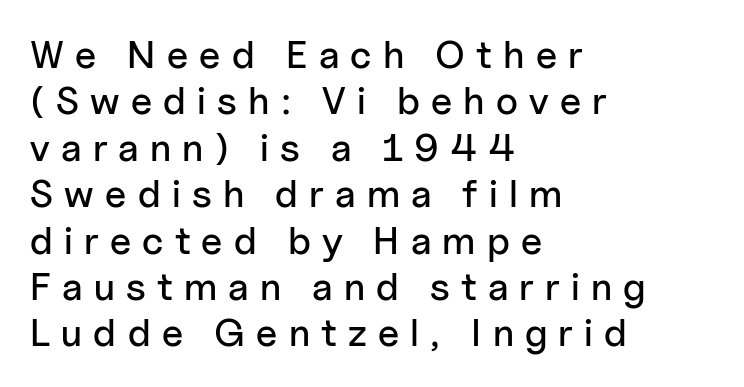
{"serif": "no", "italic": "no", "width": "normal", "stroke_contrast": "low", "x_height": "medium", "monospaced": "no", "underline": "no", "align": "left", "line_spacing_ratio": 1.19, "letter_spacing": "wide", "letter_spacing_em": 0.29, "glyph_px": 39}
